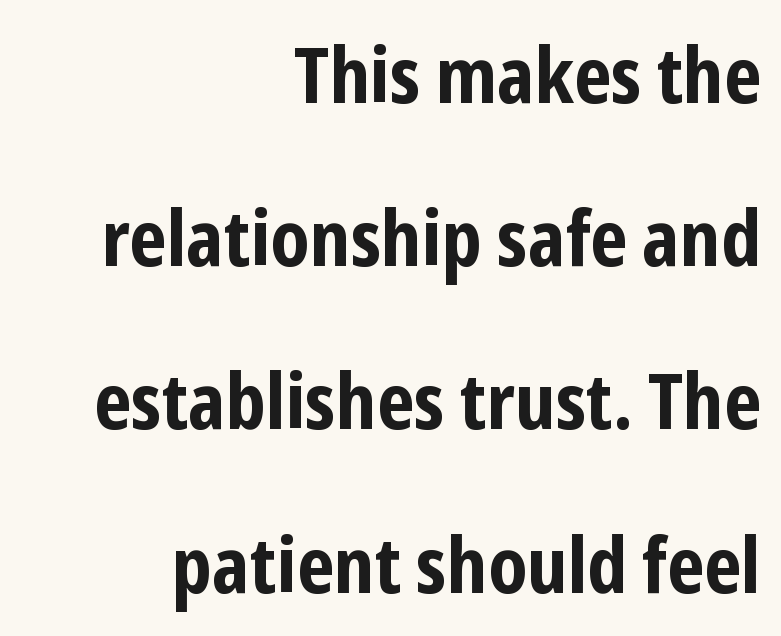
{"serif": "no", "italic": "no", "bold": "yes", "weight": "bold", "width": "condensed", "stroke_contrast": "low", "x_height": "medium", "monospaced": "no", "underline": "no", "align": "right", "line_spacing": "loose", "line_spacing_ratio": 2.12, "letter_spacing": "normal", "letter_spacing_em": 0.0, "glyph_px": 77}
